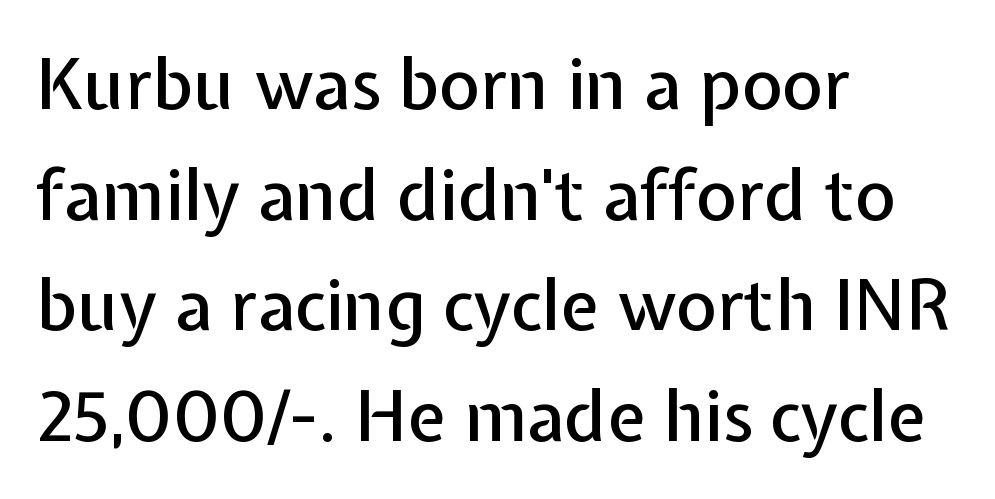
The axis of the letterforms is exactly vertical. What's the leading like? Ordinary, nothing unusual. Font category for this specimen: sans-serif. Visually the block forms a straight wall on the left and a jagged coastline on the right. Here the designer chose a conventional face with non-uniform glyph widths. The letterforms sit shoulder to shoulder at normal distance.
